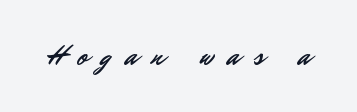
Q: Is the text italic (slanted)? A: Yes.
Q: Is the typeface a serif or a sans-serif typeface? A: Sans-serif.
Q: Is the text underlined? A: No.
Q: Is the spacing between letters normal or unusually wide? A: Unusually wide.
Q: Width (condensed, normal, or wide)? A: Normal.
Q: Stroke contrast? A: Low.
Q: x-height? A: Small.
Q: Monospaced? A: No.
